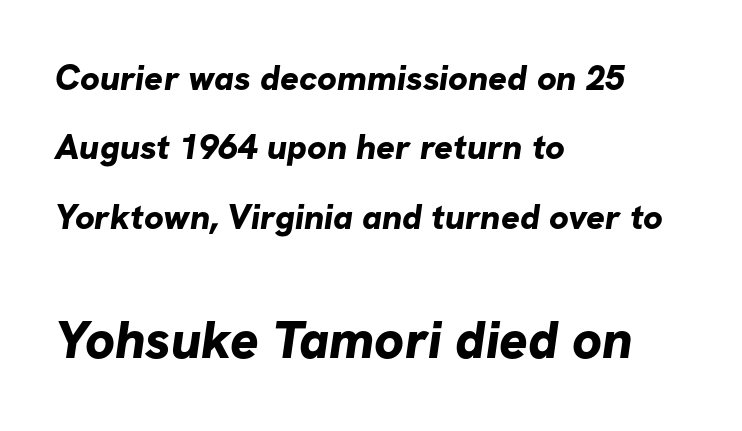
{"serif": "no", "bold": "yes", "weight": "bold", "width": "normal", "stroke_contrast": "low", "x_height": "medium", "monospaced": "no", "underline": "no", "align": "left", "line_spacing": "loose", "line_spacing_ratio": 1.98, "letter_spacing": "normal", "letter_spacing_em": 0.0, "larger_block": "second", "size_ratio": 1.51, "glyph_px": 53}
